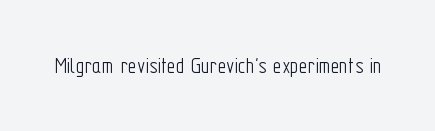
{"italic": "no", "bold": "no", "underline": "no", "letter_spacing": "normal", "letter_spacing_em": 0.0, "glyph_px": 24}
